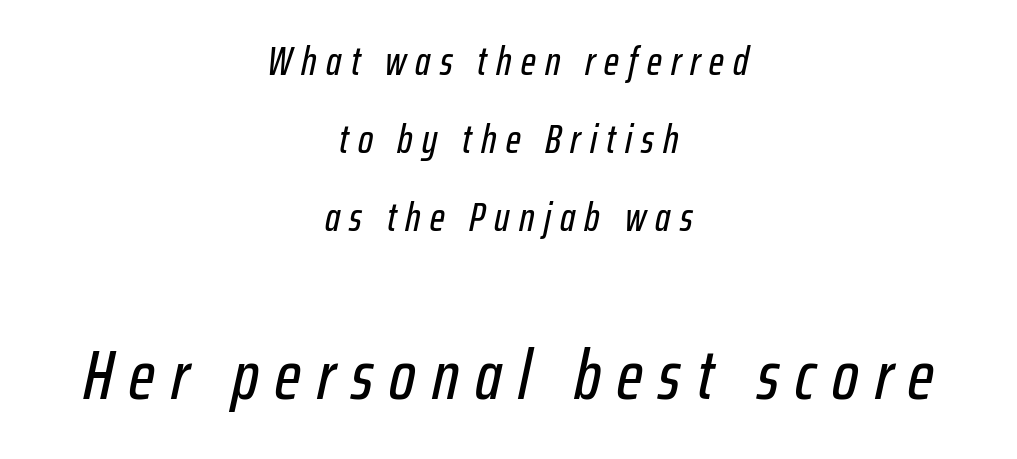
Q: Is the text italic (slanted)? A: Yes, it leans right by about 12 degrees.
Q: Is the text underlined? A: No.
Q: How is the paragraph aligned? A: Centered.
Q: Is the spacing between letters normal or unusually wide? A: Unusually wide.
Q: Is the spacing between lines tight, normal or loose? A: Loose.
Q: Which block of text is set in a larger size, the first (top) or the second (bottom)? A: The second (bottom) one.
Q: Width (condensed, normal, or wide)? A: Condensed.
Q: Stroke contrast? A: Low.
Q: x-height? A: Medium.
Q: Monospaced? A: No.
